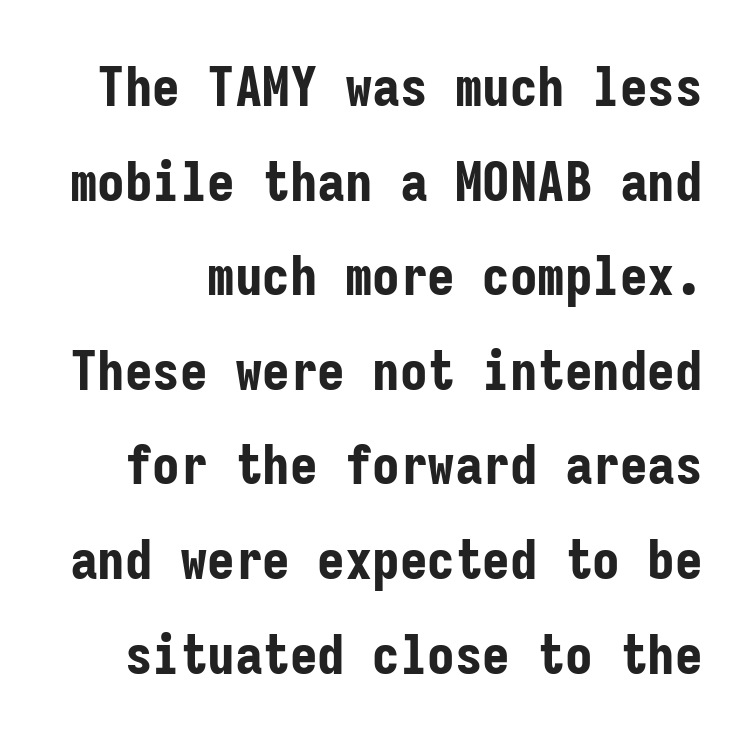
{"serif": "no", "italic": "no", "bold": "yes", "weight": "bold", "width": "condensed", "stroke_contrast": "low", "x_height": "medium", "monospaced": "yes", "underline": "no", "line_spacing_ratio": 1.72, "letter_spacing": "normal", "letter_spacing_em": 0.0, "glyph_px": 55}
